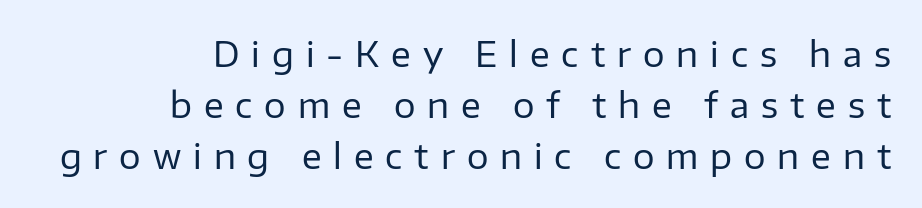
{"serif": "no", "italic": "no", "bold": "no", "weight": "regular", "width": "normal", "stroke_contrast": "low", "x_height": "medium", "monospaced": "no", "underline": "no", "align": "right", "line_spacing": "normal", "line_spacing_ratio": 1.5, "letter_spacing": "wide", "letter_spacing_em": 0.35, "glyph_px": 34}
